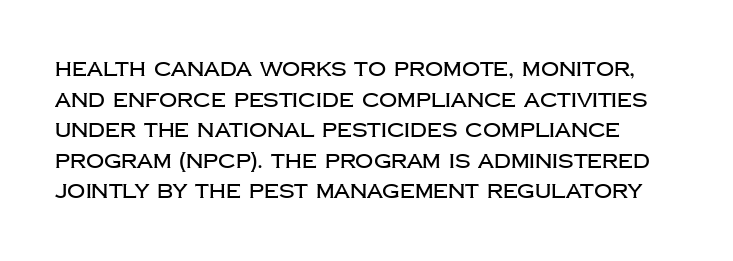
What stands out about the letter spacing? Nothing — it is the standard amount. Clear beneath every line of the passage. Vertical spacing — default. Italic? Not at all — the glyphs are vertical.
